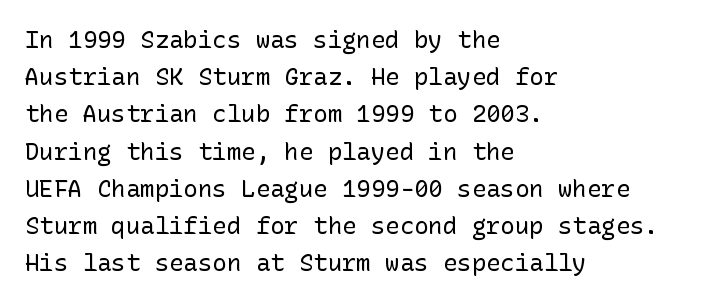
Ordinary non-slanted type is in use. This sample uses plain, unmodified letter spacing. Has an underline been added? It has not. The designer left line spacing at the default. The cut favours lightness, reaching ordinary text weight at its darkest. Layout note: lines flush left.
